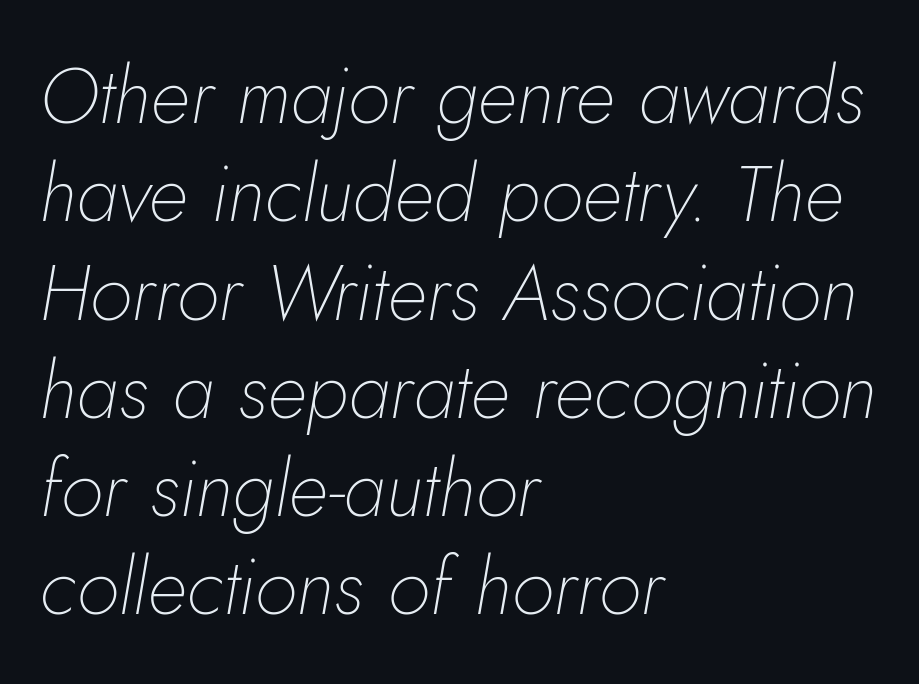
{"italic": "yes", "lean": "right", "slant_degrees": 5, "bold": "no", "weight": "thin", "width": "normal", "stroke_contrast": "low", "x_height": "small", "monospaced": "no", "underline": "no", "align": "left", "line_spacing": "normal", "line_spacing_ratio": 1.26, "letter_spacing": "normal", "letter_spacing_em": 0.0, "glyph_px": 78}
